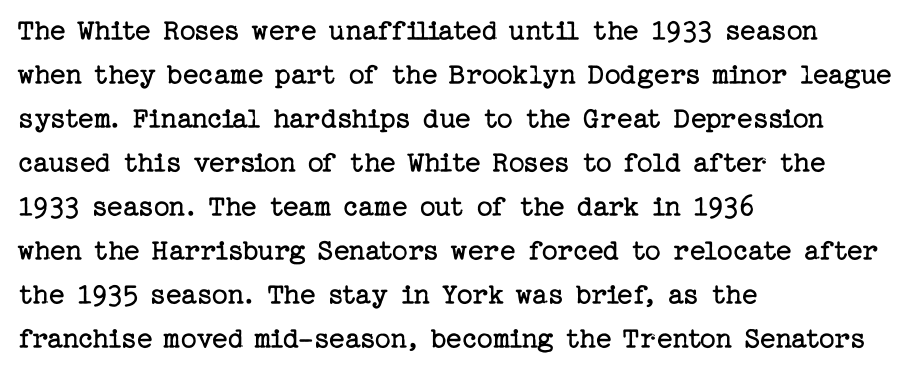
Q: Is the text bold? A: No.
Q: Is the text italic (slanted)? A: No, it is upright.
Q: Is the typeface a serif or a sans-serif typeface? A: Serif.
Q: Is the text underlined? A: No.
Q: How is the paragraph aligned? A: Left-aligned.
Q: Is the spacing between letters normal or unusually wide? A: Normal.
Q: Is the spacing between lines tight, normal or loose? A: Normal.
Q: Width (condensed, normal, or wide)? A: Normal.
Q: Stroke contrast? A: Low.
Q: x-height? A: Medium.
